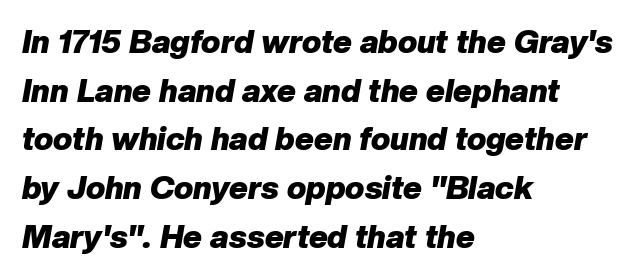
{"italic": "yes", "lean": "right", "slant_degrees": 10, "bold": "yes", "weight": "heavy", "width": "normal", "stroke_contrast": "low", "x_height": "medium", "monospaced": "no", "underline": "no", "align": "left", "line_spacing": "normal", "line_spacing_ratio": 1.52, "letter_spacing": "normal", "letter_spacing_em": 0.0, "glyph_px": 32}
